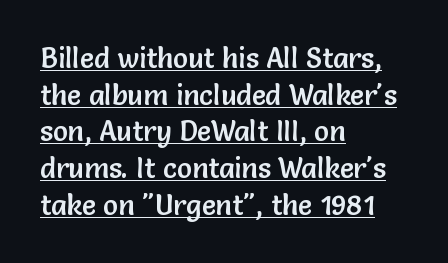
Q: Is the text italic (slanted)? A: No, it is upright.
Q: Is the typeface a serif or a sans-serif typeface? A: Sans-serif.
Q: Is the text underlined? A: Yes.
Q: How is the paragraph aligned? A: Left-aligned.
Q: Is the spacing between letters normal or unusually wide? A: Normal.
Q: Is the spacing between lines tight, normal or loose? A: Normal.
Q: Width (condensed, normal, or wide)? A: Normal.
Q: Stroke contrast? A: Low.
Q: x-height? A: Medium.
Q: Monospaced? A: No.
